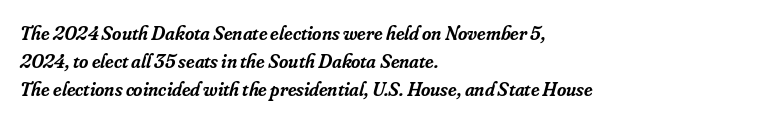
The image shows 20 px text type, italic (leaning right); set left-aligned, normal line spacing (1.4x), normal letter spacing, not underlined.
